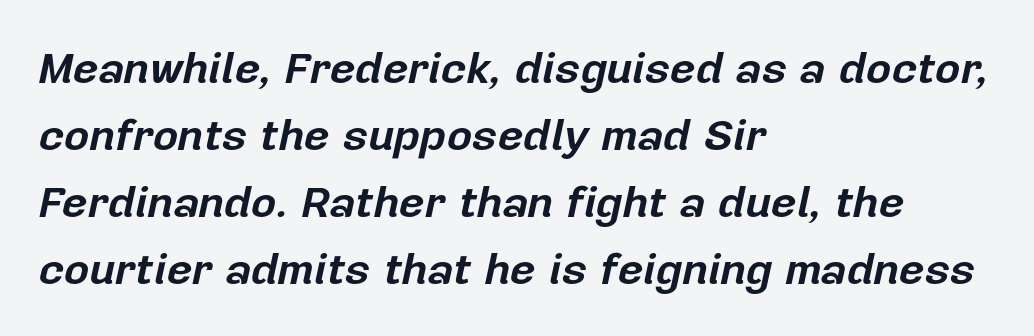
Q: Is the text bold? A: Yes.
Q: Is the text italic (slanted)? A: Yes, it leans right by about 12 degrees.
Q: Is the text underlined? A: No.
Q: How is the paragraph aligned? A: Left-aligned.
Q: Is the spacing between letters normal or unusually wide? A: Normal.
Q: Is the spacing between lines tight, normal or loose? A: Normal.
Q: Width (condensed, normal, or wide)? A: Normal.
Q: Stroke contrast? A: Low.
Q: x-height? A: Medium.
Q: Monospaced? A: No.
